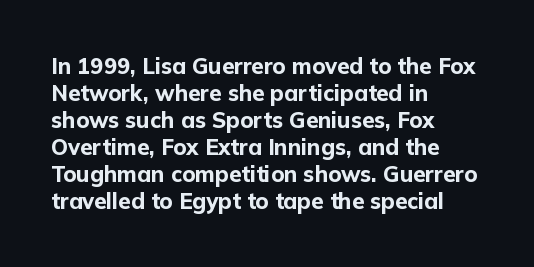
{"italic": "no", "bold": "yes", "underline": "no", "align": "left", "line_spacing_ratio": 1.23, "letter_spacing": "normal", "letter_spacing_em": 0.0, "glyph_px": 22}
